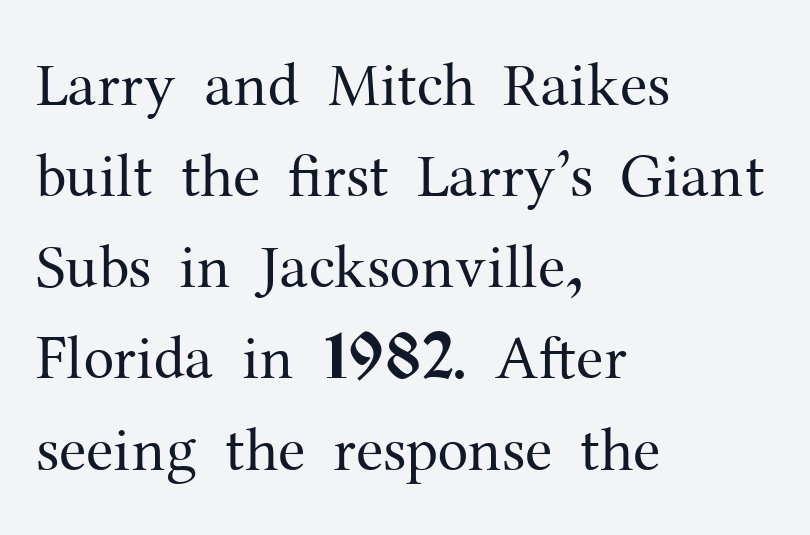
Honestly, the letter spacing is just normal — you wouldn't notice it. The passage shown stacks its lines at a standard gap. Unmarked baselines from the first word to the last. The letters advance in unequal steps, a hallmark of proportional type. All the whitespace from short lines collects on the right.
